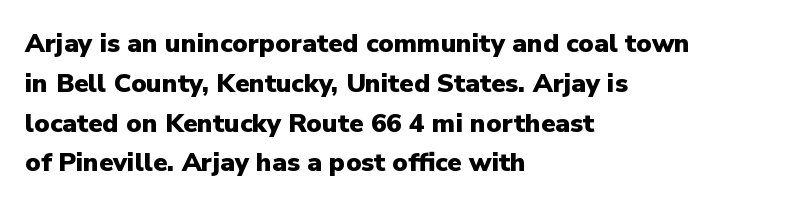
{"italic": "no", "bold": "yes", "underline": "no", "align": "left", "line_spacing": "normal", "line_spacing_ratio": 1.53, "letter_spacing": "normal", "letter_spacing_em": 0.0, "glyph_px": 26}
